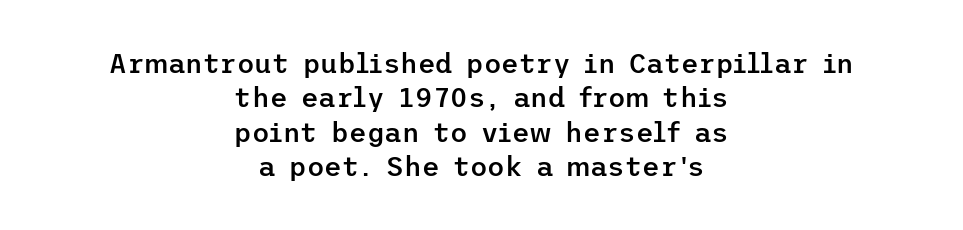
The image shows 27 px text type, upright; set centered, normal line spacing (1.27x), normal letter spacing, not underlined.
